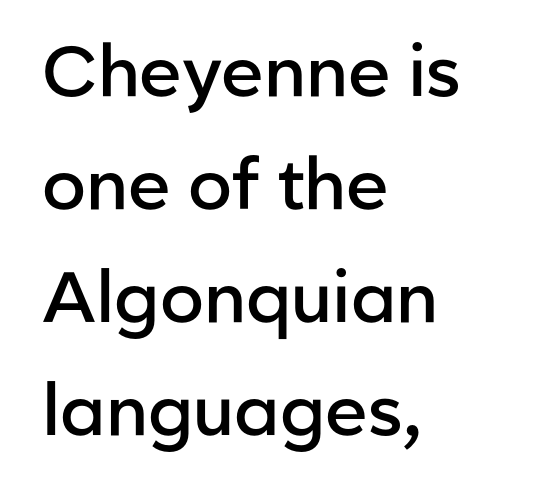
Q: Is the text bold? A: Semi-bold.
Q: Is the text italic (slanted)? A: No, it is upright.
Q: Is the typeface a serif or a sans-serif typeface? A: Sans-serif.
Q: Is the text underlined? A: No.
Q: How is the paragraph aligned? A: Left-aligned.
Q: Is the spacing between letters normal or unusually wide? A: Normal.
Q: Is the spacing between lines tight, normal or loose? A: Normal.
Q: Width (condensed, normal, or wide)? A: Normal.
Q: Stroke contrast? A: Low.
Q: x-height? A: Medium.
Q: Monospaced? A: No.
